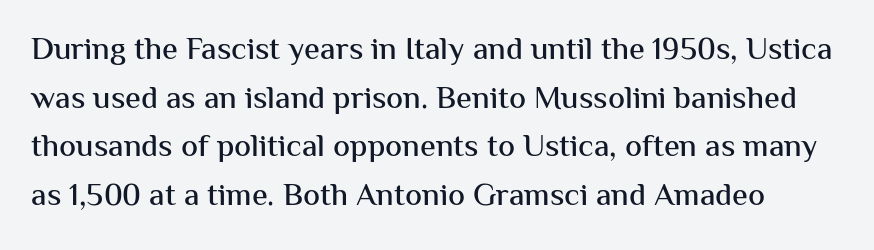
{"serif": "no", "italic": "no", "width": "normal", "stroke_contrast": "medium", "x_height": "medium", "monospaced": "no", "underline": "no", "line_spacing": "normal", "line_spacing_ratio": 1.52, "letter_spacing": "normal", "letter_spacing_em": 0.0, "glyph_px": 32}
